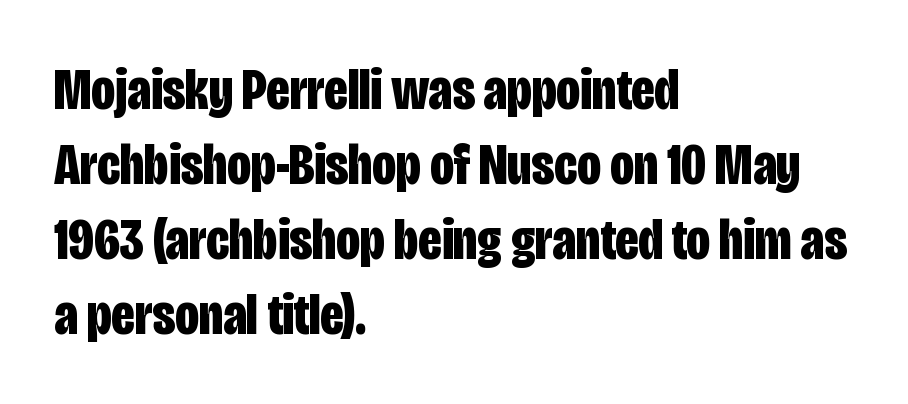
Italic: no, the glyphs are upright roman. Here the designer chose a conventional face with non-uniform glyph widths. Its strokes are broad and dark, the hallmark of bold type. These lines are composed in type without serifs.
